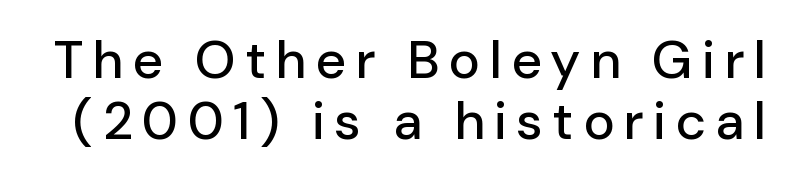
The image shows 53 px sans-serif type, upright; set line spacing 1.16x, not underlined; low stroke contrast and a medium x-height.
